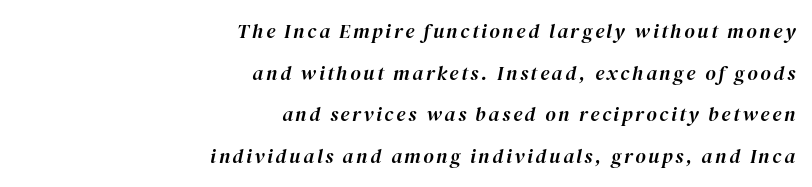
The image shows 20 px text type, italic (leaning right); set right-aligned, loose line spacing (2.08x), not underlined.
